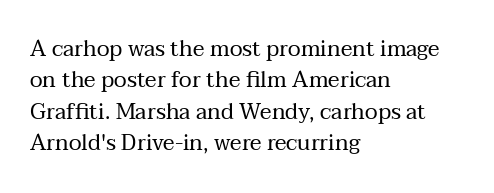
The line-height multiplier appears to be the usual default. The ragged edge is on the right, which tells us the setting is flush left. A typesetter would mark this as roman, not italic. This sample uses plain, unmodified letter spacing. No letter is thick-stroked: the sample isn't bold.
